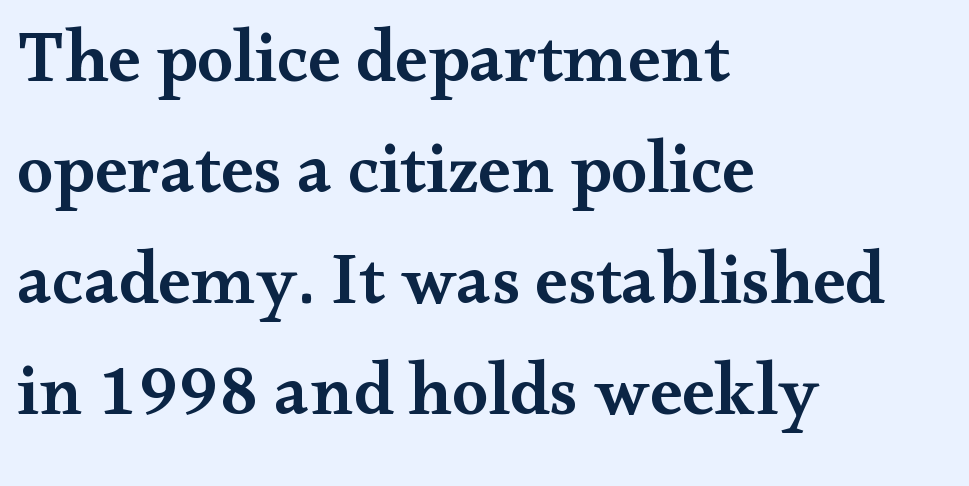
The image shows 73 px semibold, wide serif type, upright; set left-aligned, normal line spacing (1.52x), normal letter spacing, not underlined; medium stroke contrast and a small x-height.
